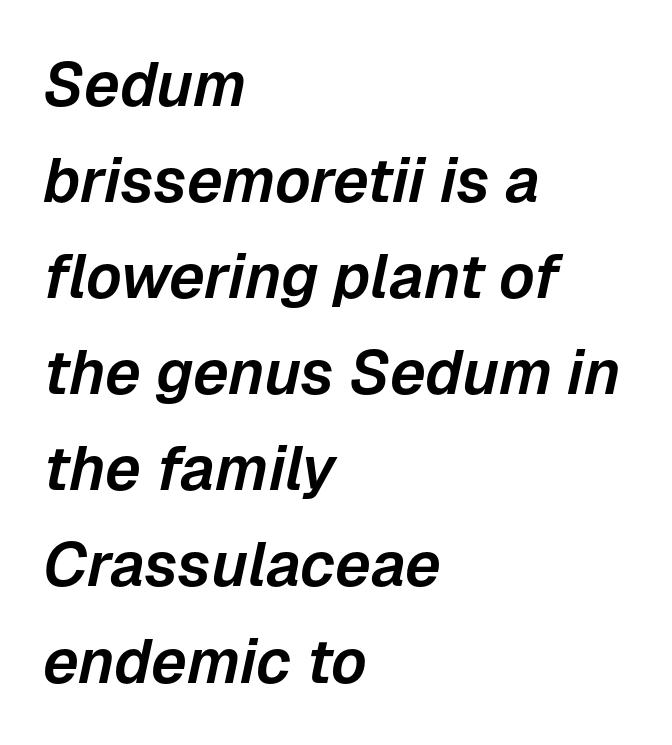
The image shows 62 px text type, italic (leaning right); set left-aligned, normal line spacing (1.55x), normal letter spacing, not underlined; low stroke contrast and a medium x-height.
